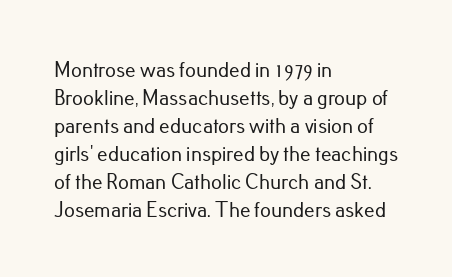
{"italic": "no", "underline": "no", "align": "left", "line_spacing": "normal", "line_spacing_ratio": 1.33, "letter_spacing": "normal", "letter_spacing_em": 0.0, "glyph_px": 21}
